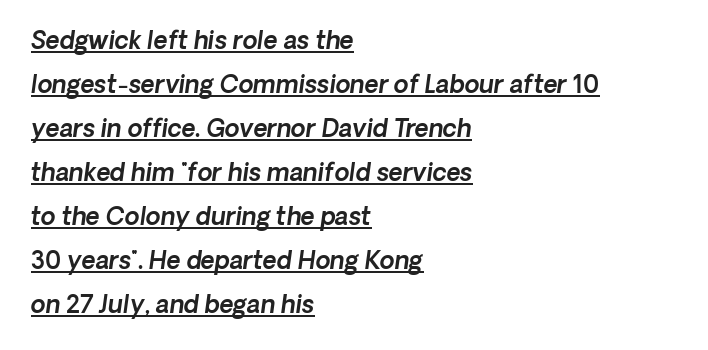
{"underline": "yes", "align": "left", "line_spacing_ratio": 1.83, "letter_spacing": "normal", "letter_spacing_em": 0.0, "glyph_px": 24}
